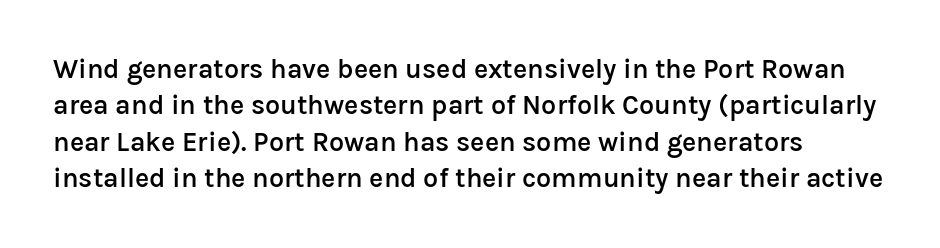
Heft: intermediate — a semibold. The block of text has a typical density, with ordinary space between rows. Descenders hang freely into open space. The rendering anchors every line to the left-hand side.
